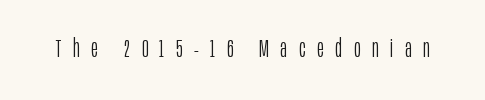
The gaps between neighbouring characters are conspicuously large. These lines were composed using upright roman letters. Weight: not bold — regular or lighter. The passage shown is not underscored anywhere.
